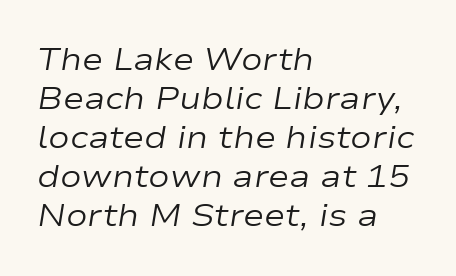
{"italic": "yes", "lean": "right", "slant_degrees": 9, "bold": "no", "weight": "regular", "width": "wide", "stroke_contrast": "low", "x_height": "medium", "monospaced": "no", "underline": "no", "align": "left", "line_spacing_ratio": 1.22, "letter_spacing": "normal", "letter_spacing_em": 0.0, "glyph_px": 32}
